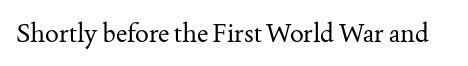
The image shows 26 px text type, upright; set normal letter spacing, not underlined.
